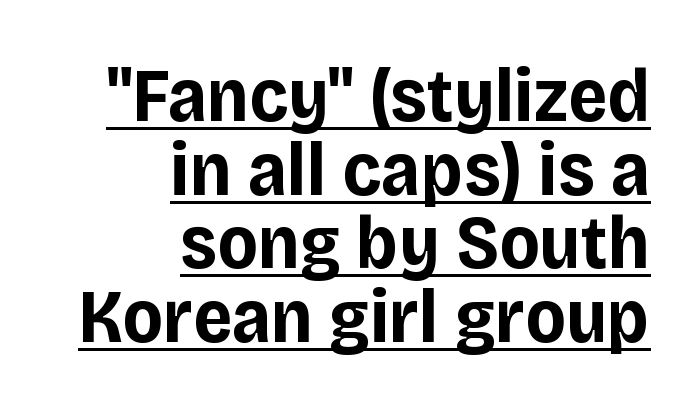
{"serif": "no", "italic": "no", "bold": "yes", "weight": "bold", "width": "normal", "stroke_contrast": "low", "x_height": "large", "monospaced": "no", "underline": "yes", "align": "right", "line_spacing": "tight", "line_spacing_ratio": 0.97, "letter_spacing": "normal", "letter_spacing_em": 0.0, "glyph_px": 76}
